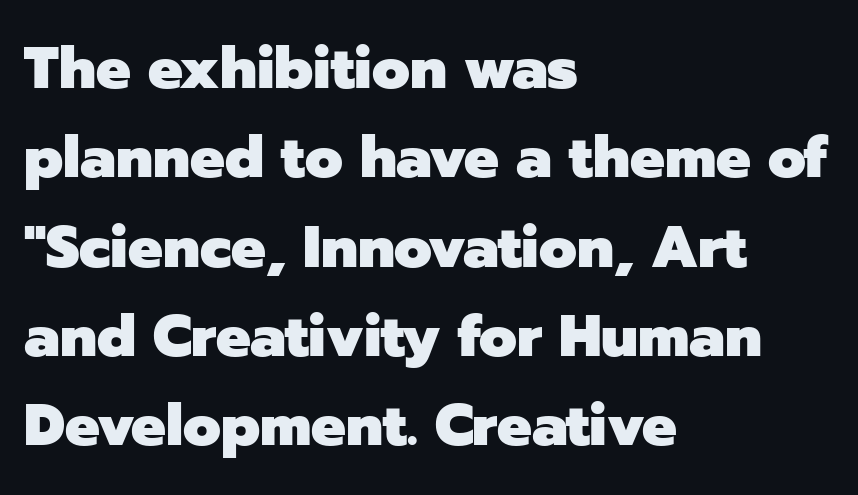
Where is the straight margin? On the left. The space directly below the letters is spotless. Is the letter spacing exaggerated? No — it looks like the ordinary default. The rendering uses natural spacing where letterforms have individual widths. This sample uses a sans-serif face.
